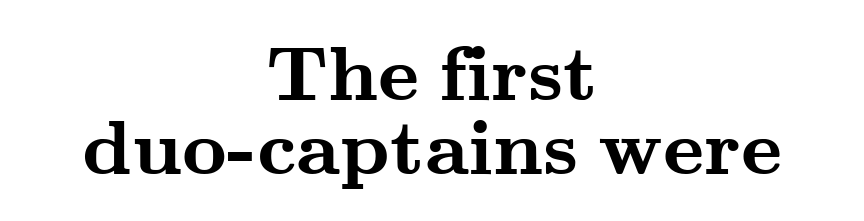
The image shows 78 px semibold, wide serif type, upright; set centered, tight line spacing (0.95x), normal letter spacing, not underlined; medium stroke contrast and a small x-height.
